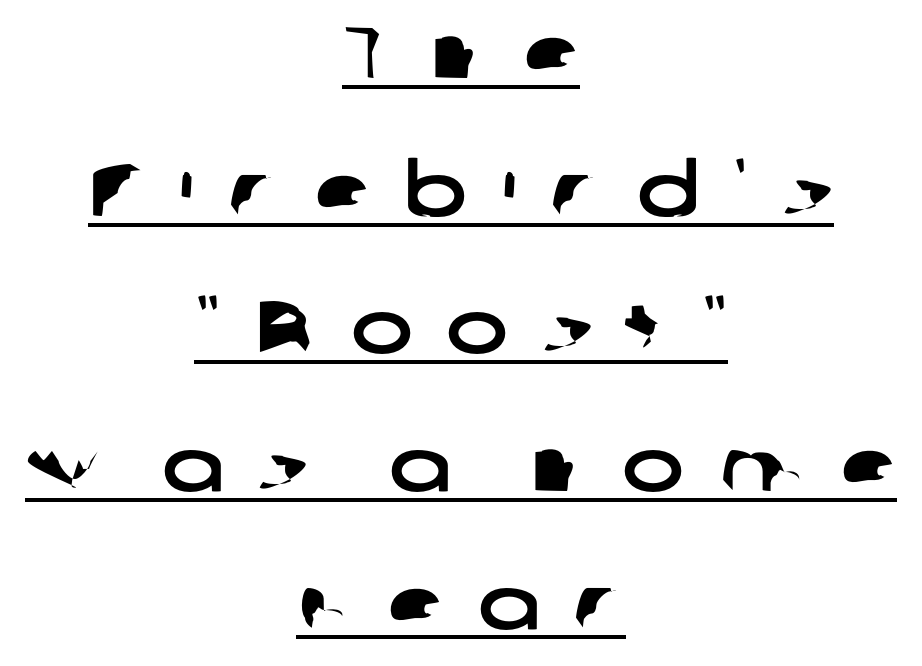
Compared with a flush-left layout, this one balances lines on the center instead. Compared with undecorated copy, this sample adds a rule below the words. The face used here is proportionally spaced, like ordinary book or web type. Are there feet on the stems? There aren't — it's a sans. Words appear elongated and porous because spacing is wide.
